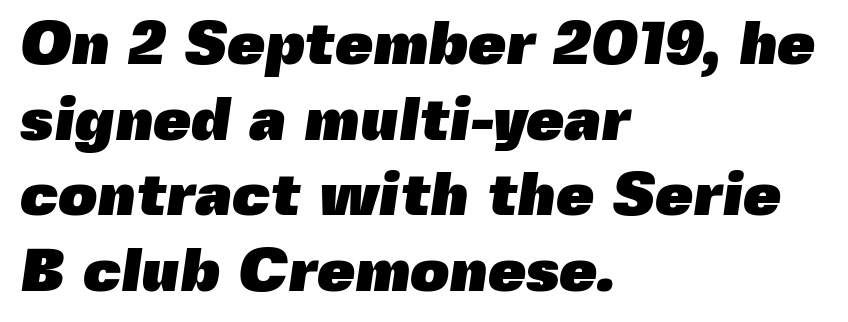
What weight is shown? A full bold with thick strokes. Beneath every word, the page is bare. The rendering uses natural spacing where letterforms have individual widths. A typesetter would label this face a sans. Casual observation: everything's shoved over to the left. A typesetter would call this zero additional tracking.
